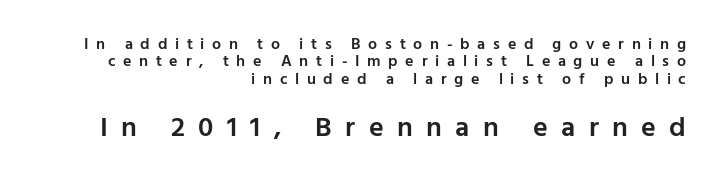
{"serif": "no", "italic": "no", "bold": "semi", "weight": "semibold", "width": "normal", "stroke_contrast": "low", "x_height": "medium", "monospaced": "no", "underline": "no", "align": "right", "line_spacing": "tight", "line_spacing_ratio": 1.09, "letter_spacing": "wide", "letter_spacing_em": 0.48, "larger_block": "second", "size_ratio": 1.75, "glyph_px": 28}
